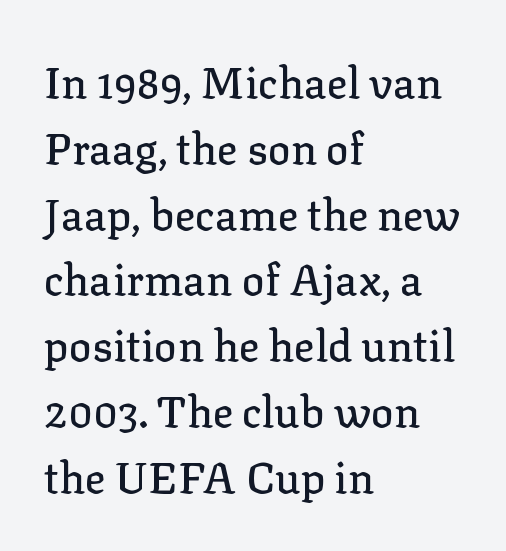
Q: Is the text italic (slanted)? A: No, it is upright.
Q: Is the typeface a serif or a sans-serif typeface? A: Serif.
Q: Is the text underlined? A: No.
Q: How is the paragraph aligned? A: Left-aligned.
Q: Is the spacing between letters normal or unusually wide? A: Normal.
Q: Is the spacing between lines tight, normal or loose? A: Normal.
Q: Width (condensed, normal, or wide)? A: Normal.
Q: Stroke contrast? A: Low.
Q: x-height? A: Medium.
Q: Monospaced? A: No.
